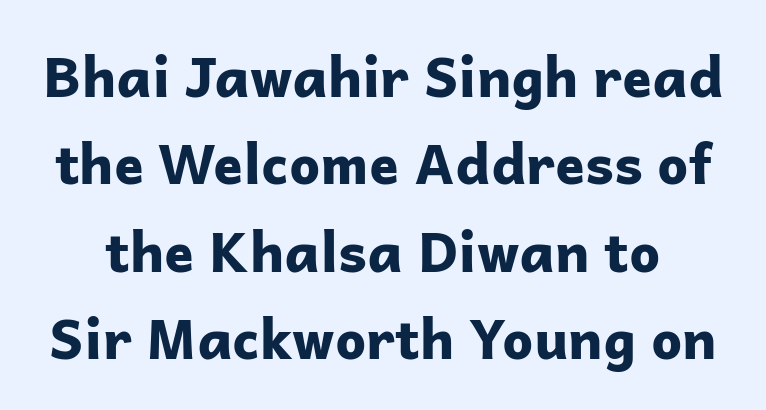
Q: Is the text bold? A: Yes.
Q: Is the text italic (slanted)? A: No, it is upright.
Q: Is the typeface a serif or a sans-serif typeface? A: Sans-serif.
Q: Is the text underlined? A: No.
Q: Is the spacing between letters normal or unusually wide? A: Normal.
Q: Is the spacing between lines tight, normal or loose? A: Normal.
Q: Width (condensed, normal, or wide)? A: Normal.
Q: Stroke contrast? A: Low.
Q: x-height? A: Medium.
Q: Monospaced? A: No.
